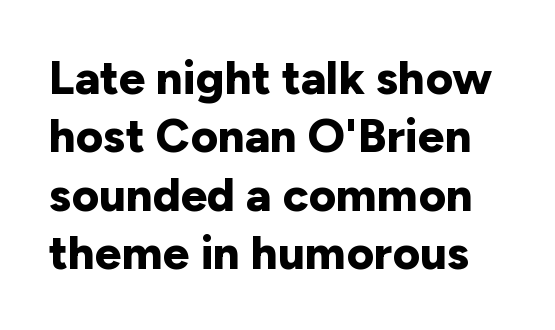
Q: Is the text bold? A: Yes.
Q: Is the text italic (slanted)? A: No, it is upright.
Q: Is the typeface a serif or a sans-serif typeface? A: Sans-serif.
Q: Is the text underlined? A: No.
Q: Is the spacing between letters normal or unusually wide? A: Normal.
Q: Width (condensed, normal, or wide)? A: Normal.
Q: Stroke contrast? A: Low.
Q: x-height? A: Medium.
Q: Monospaced? A: No.
